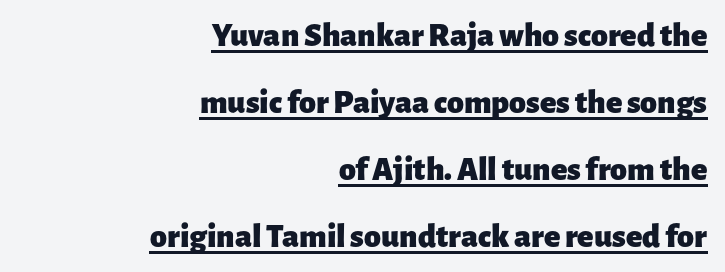
{"serif": "no", "italic": "no", "bold": "yes", "weight": "heavy", "width": "normal", "stroke_contrast": "low", "x_height": "medium", "monospaced": "no", "underline": "yes", "align": "right", "line_spacing": "loose", "line_spacing_ratio": 1.97, "letter_spacing": "normal", "letter_spacing_em": 0.0, "glyph_px": 34}
